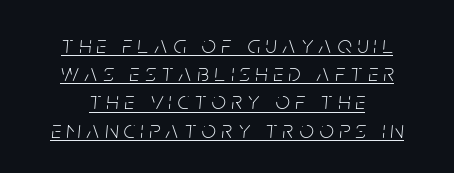
{"italic": "yes", "lean": "right", "slant_degrees": 5, "bold": "no", "underline": "yes", "align": "center", "line_spacing": "tight", "line_spacing_ratio": 1.13, "letter_spacing": "wide", "letter_spacing_em": 0.23, "glyph_px": 25}
